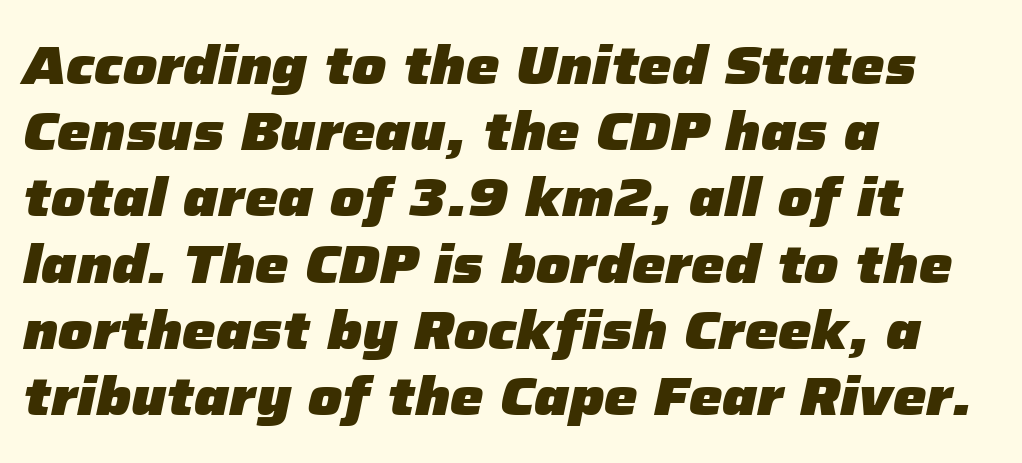
Q: Is the text bold? A: Yes.
Q: Is the text italic (slanted)? A: Yes, it leans right by about 12 degrees.
Q: Is the text underlined? A: No.
Q: How is the paragraph aligned? A: Left-aligned.
Q: Is the spacing between letters normal or unusually wide? A: Normal.
Q: Is the spacing between lines tight, normal or loose? A: Normal.
Q: Width (condensed, normal, or wide)? A: Normal.
Q: Stroke contrast? A: Low.
Q: x-height? A: Medium.
Q: Monospaced? A: No.
